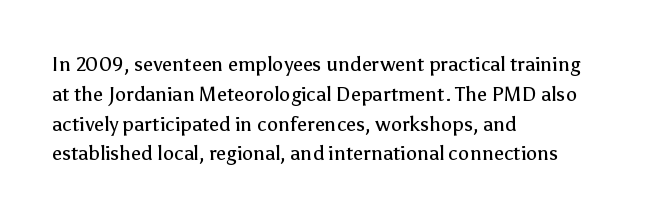
Rule under the text: the space is simply empty. Upright lettering throughout. This rendering leaves character spacing at its baseline value. If you drew a ruler down the left edge, every line would touch it. Is there much room between lines? A standard amount, neither cramped nor airy. This reads as an unemphasized weight, regular at the heaviest.
